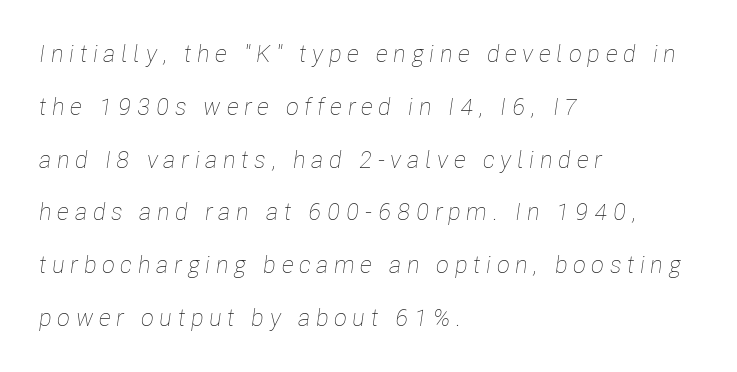
The letters are spread apart with noticeably loose tracking. Short and long lines alike share a common starting point at left. Letters rest on an invisible, unmarked baseline. The characters are drawn with everyday or finer stroke widths. An italicized treatment has been applied to the whole sample. Reading down the column, the eye jumps a long way to each next line.
